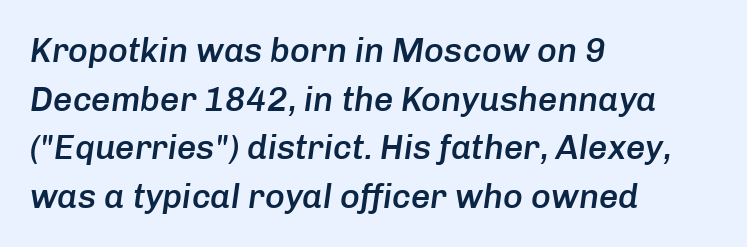
Q: Is the text bold? A: Semi-bold.
Q: Is the text italic (slanted)? A: Yes, it leans right by about 8 degrees.
Q: Is the text underlined? A: No.
Q: How is the paragraph aligned? A: Left-aligned.
Q: Is the spacing between letters normal or unusually wide? A: Normal.
Q: Is the spacing between lines tight, normal or loose? A: Normal.
Q: Width (condensed, normal, or wide)? A: Normal.
Q: Stroke contrast? A: Low.
Q: x-height? A: Medium.
Q: Monospaced? A: No.
